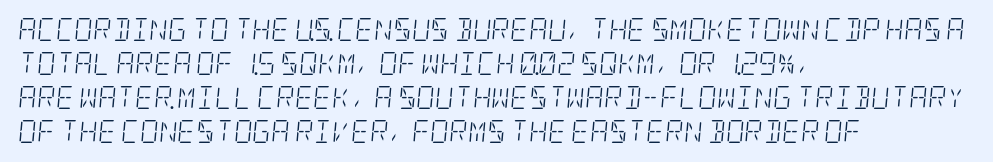
Q: Is the text bold? A: No.
Q: Is the text italic (slanted)? A: Yes, it leans right by about 5 degrees.
Q: Is the text underlined? A: No.
Q: How is the paragraph aligned? A: Left-aligned.
Q: Is the spacing between letters normal or unusually wide? A: Normal.
Q: Is the spacing between lines tight, normal or loose? A: Normal.
